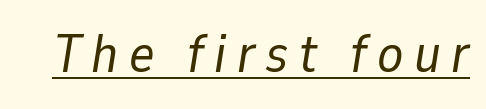
Looks like someone drew a line under every word here. The rendering uses natural spacing where letterforms have individual widths. The passage shown is not bold in any degree. Posture: slanted.
